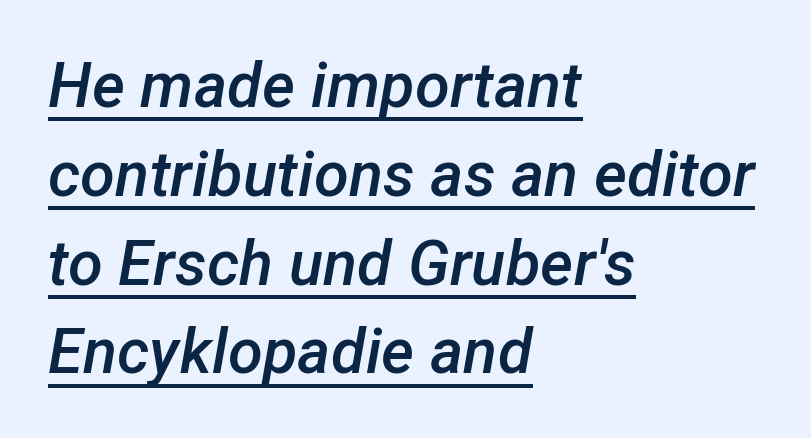
{"italic": "yes", "lean": "right", "slant_degrees": 12, "bold": "semi", "weight": "semibold", "width": "normal", "stroke_contrast": "low", "x_height": "medium", "monospaced": "no", "underline": "yes", "align": "left", "line_spacing": "normal", "line_spacing_ratio": 1.41, "letter_spacing": "normal", "letter_spacing_em": 0.0, "glyph_px": 63}
